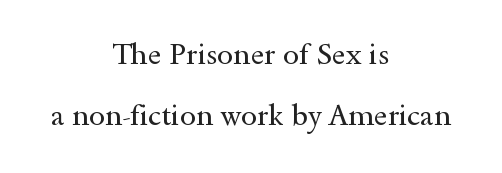
Any mark beneath the type? The region is blank. A student would call this center alignment; a typographer would say set centered. Standard letterfit; no display-style spreading of the glyphs. Note the varied advance widths — an 'i' is clearly narrower than an 'm'. The letters look calm and open, with moderate or lighter stems. Does the leading feel generous? Absolutely, it's lavish.
